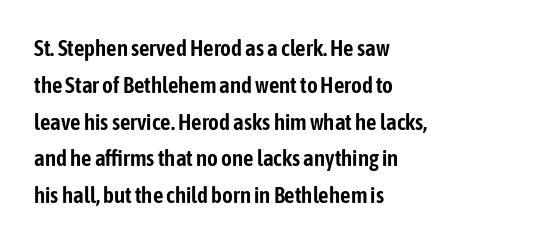
The image shows 23 px text type, upright; set left-aligned, normal line spacing (1.6x), normal letter spacing, not underlined.
